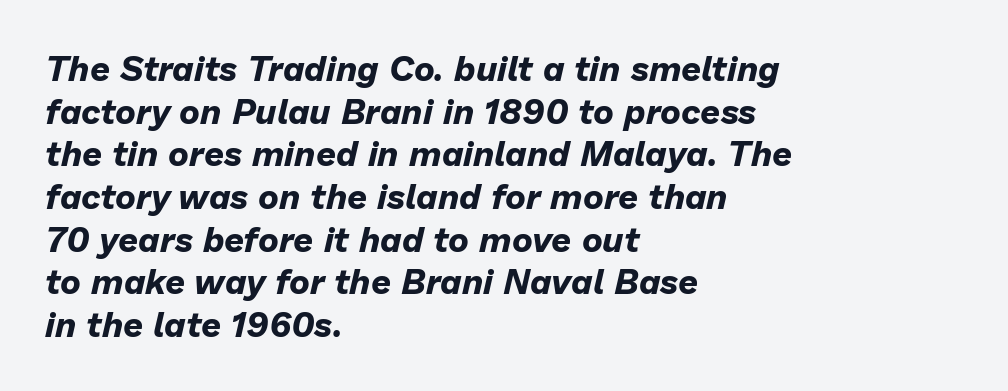
Short and long lines alike share a common starting point at left. Only glyphs here, with clear space below each row. Italic? Definitely — the glyphs are oblique. Is this a fixed-width face? No — the glyphs have proportional, varying widths. The horizontal fit of the characters is conventional and even.
